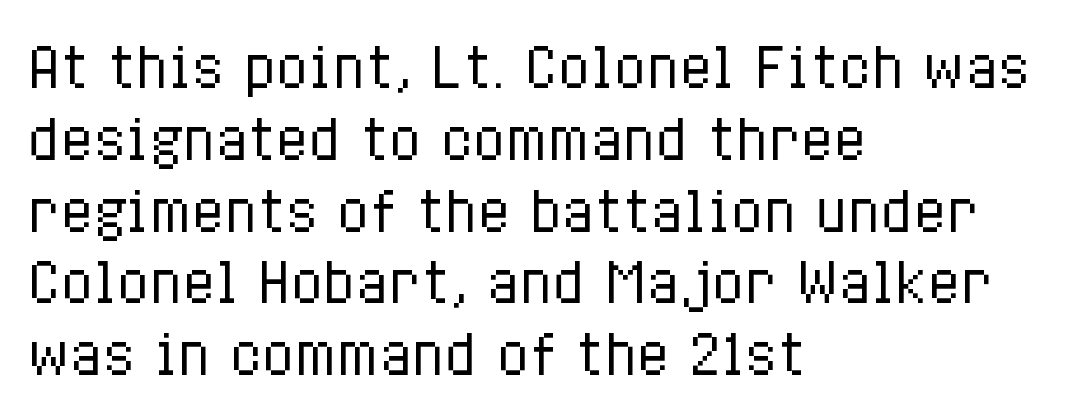
Q: Is the text bold? A: No.
Q: Is the text italic (slanted)? A: No, it is upright.
Q: Is the text underlined? A: No.
Q: How is the paragraph aligned? A: Left-aligned.
Q: Is the spacing between letters normal or unusually wide? A: Normal.
Q: Is the spacing between lines tight, normal or loose? A: Normal.
Q: Width (condensed, normal, or wide)? A: Condensed.
Q: Stroke contrast? A: Low.
Q: x-height? A: Medium.
Q: Monospaced? A: No.
